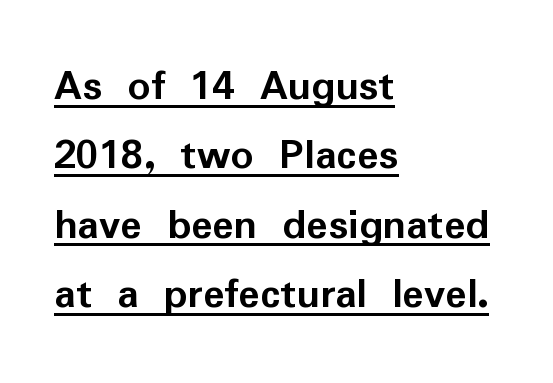
Q: Is the text bold? A: Yes.
Q: Is the text italic (slanted)? A: No, it is upright.
Q: Is the typeface a serif or a sans-serif typeface? A: Sans-serif.
Q: Is the text underlined? A: Yes.
Q: How is the paragraph aligned? A: Left-aligned.
Q: Is the spacing between letters normal or unusually wide? A: Normal.
Q: Is the spacing between lines tight, normal or loose? A: Normal.
Q: Width (condensed, normal, or wide)? A: Normal.
Q: Stroke contrast? A: Low.
Q: x-height? A: Medium.
Q: Monospaced? A: No.
